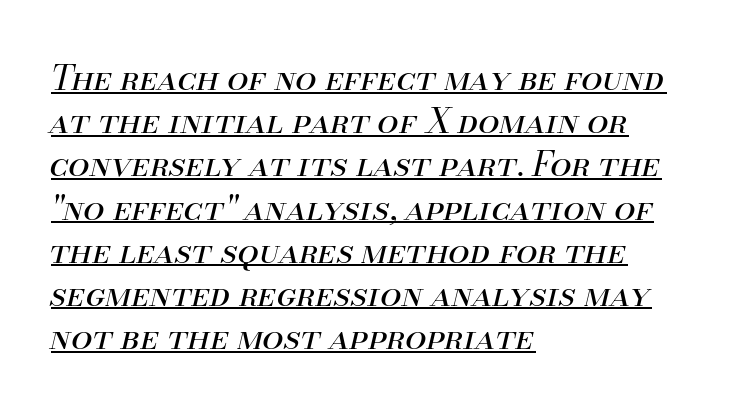
Weight: regular or lighter. Each letter keeps its own natural width here, so spacing adapts to shape. Line beginnings align vertically; line endings do not. The rendering keeps characters at their native spacing. Caption: lettering with a line underneath.
